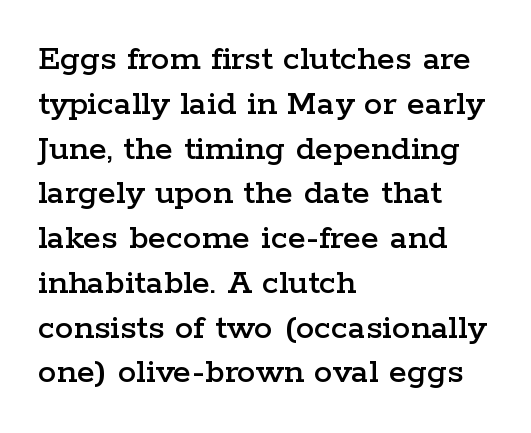
The gaps between neighbouring characters are ordinary and unremarkable. The glyphs in this specimen are seriffed. Here the designer chose a conventional face with non-uniform glyph widths. Upright lettering throughout. The compositor pushed each line to the left boundary. Letters rest on an invisible, unmarked baseline.
